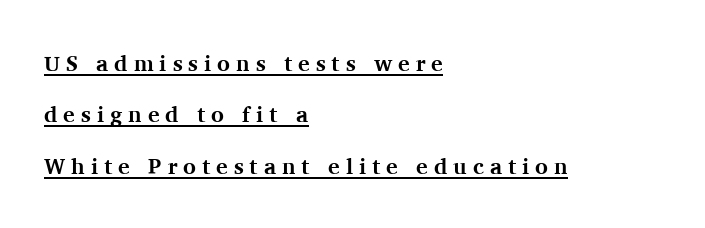
The image shows 22 px bold type, upright; set left-aligned, loose line spacing (2.33x), unusually wide letter spacing (+0.27 em), underlined.
